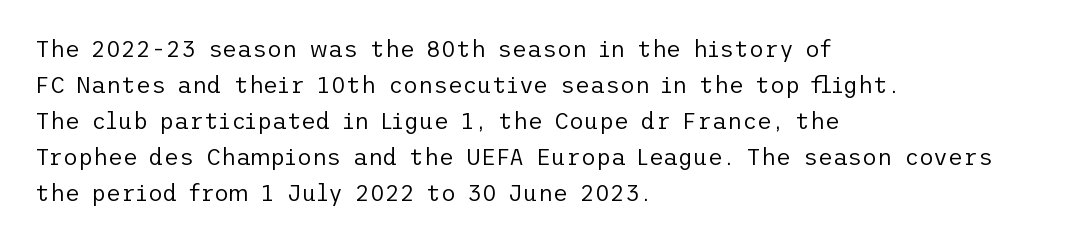
The foot of each line stays bare and open. It's the straight-up-and-down kind of type. The gaps between neighbouring characters are ordinary and unremarkable. A normal amount of white space separates one row of letters from the next. Typeset ragged right — the left edge is the straight one. Is the stroke heavy? The answer is a plain regular-or-lighter.
